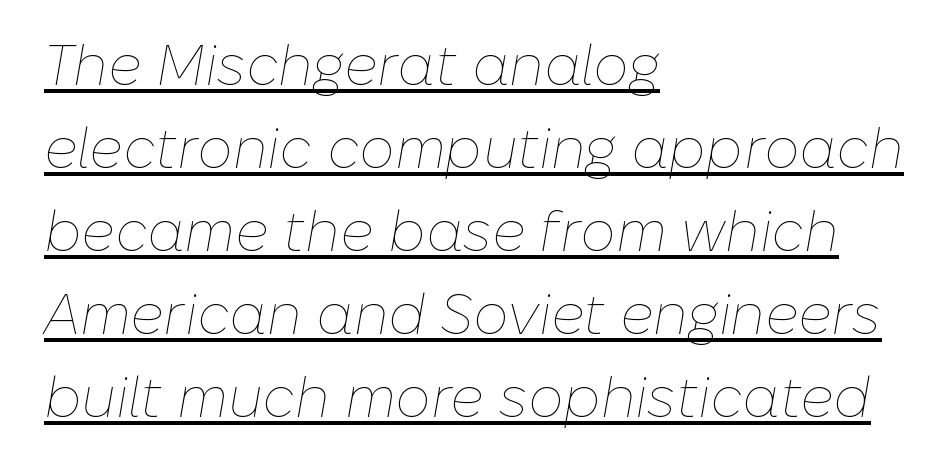
The image shows 56 px thin type, italic (leaning right); set left-aligned, normal line spacing (1.48x), normal letter spacing, underlined; low stroke contrast and a medium x-height.
